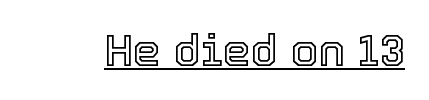
{"italic": "no", "width": "normal", "x_height": "medium", "monospaced": "no", "underline": "yes", "letter_spacing": "normal", "letter_spacing_em": 0.0, "glyph_px": 45}
